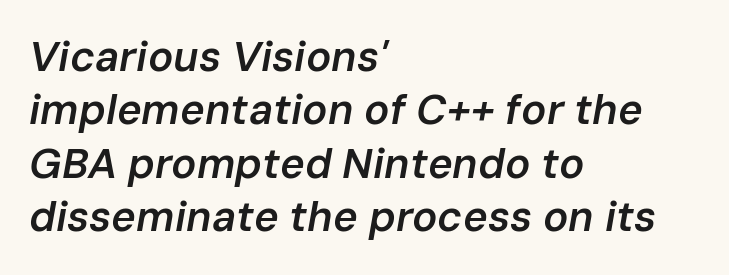
The image shows 42 px semibold type, italic (leaning right); set left-aligned, normal line spacing (1.27x), normal letter spacing, not underlined; low stroke contrast and a medium x-height.
